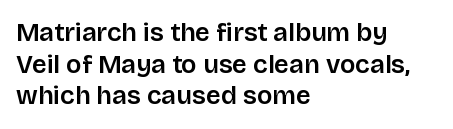
{"italic": "no", "bold": "semi", "underline": "no", "align": "left", "line_spacing_ratio": 1.22, "letter_spacing": "normal", "letter_spacing_em": 0.0, "glyph_px": 26}
